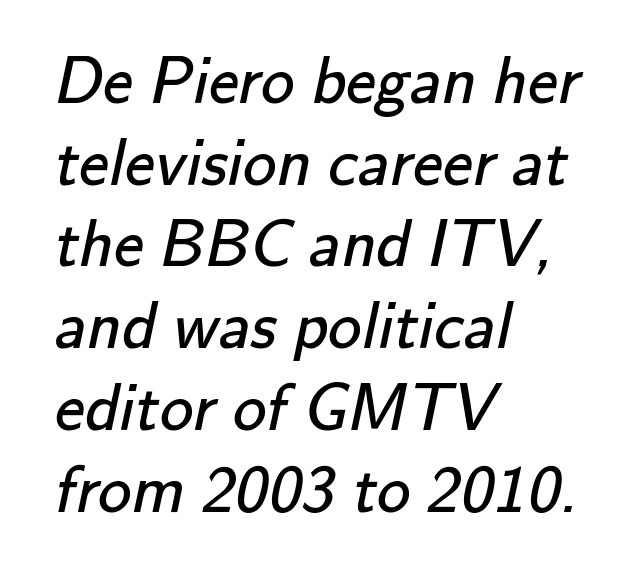
The image shows 67 px regular-weight sans-serif type; set left-aligned, line spacing 1.22x, normal letter spacing, not underlined; low stroke contrast and a small x-height.
